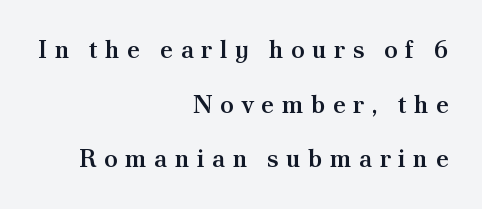
The image shows 25 px text type, upright; set right-aligned, loose line spacing (2.19x), unusually wide letter spacing (+0.29 em), not underlined.
